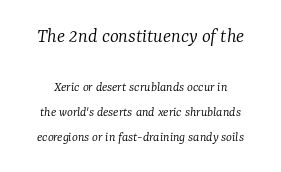
The image shows 21 px text type, italic (leaning right); set line spacing 1.78x, normal letter spacing, not underlined; the first (top) block is 1.5x larger.
